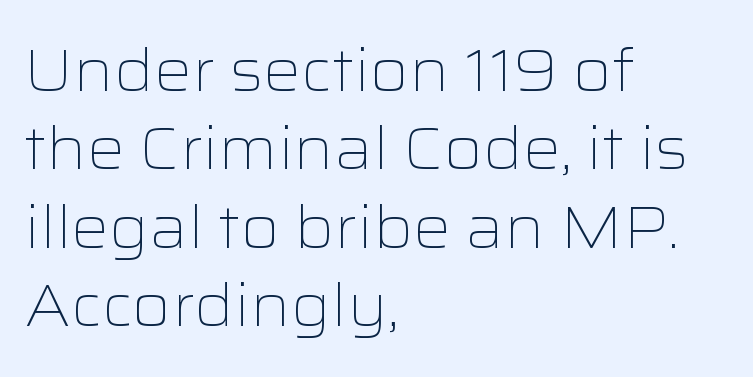
The image shows 59 px light, wide sans-serif type, upright; set left-aligned, normal line spacing (1.33x), normal letter spacing, not underlined; low stroke contrast and a medium x-height.
